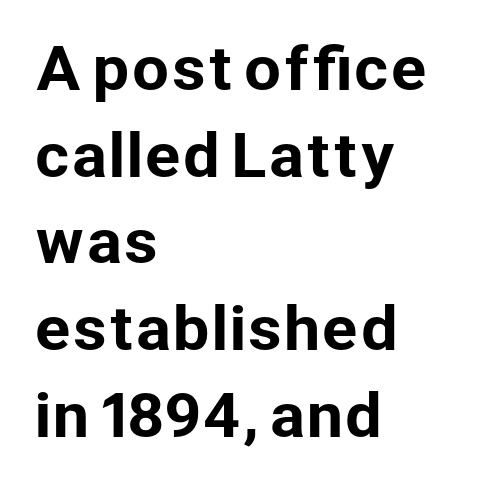
Q: Is the text italic (slanted)? A: No, it is upright.
Q: Is the typeface a serif or a sans-serif typeface? A: Sans-serif.
Q: Is the text underlined? A: No.
Q: How is the paragraph aligned? A: Left-aligned.
Q: Is the spacing between letters normal or unusually wide? A: Normal.
Q: Is the spacing between lines tight, normal or loose? A: Normal.
Q: Width (condensed, normal, or wide)? A: Normal.
Q: Stroke contrast? A: Low.
Q: x-height? A: Medium.
Q: Monospaced? A: No.
